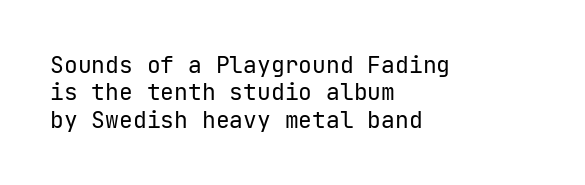
Unlike italic type, these characters show no tilt at all. In terms of letterspacing, this is plain default setting. Decoration check: the copy has no underline. The strokes are not fattened; the text isn't bold. Every row of glyphs begins at an identical x-position on the left.
